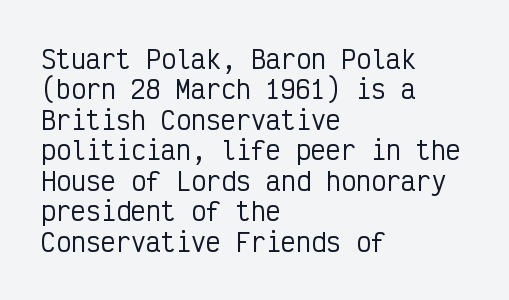
{"italic": "no", "underline": "no", "align": "left", "line_spacing_ratio": 1.22, "letter_spacing": "normal", "letter_spacing_em": 0.0, "glyph_px": 25}
